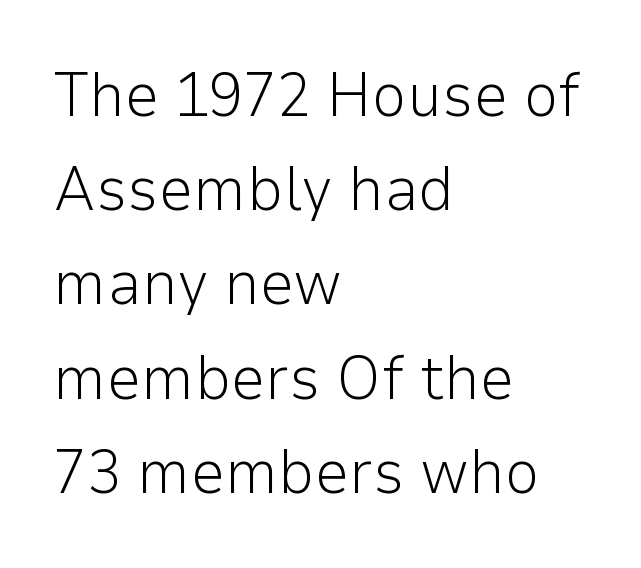
The image shows 62 px light sans-serif type, upright; set left-aligned, normal line spacing (1.52x), normal letter spacing, not underlined; low stroke contrast and a medium x-height.
